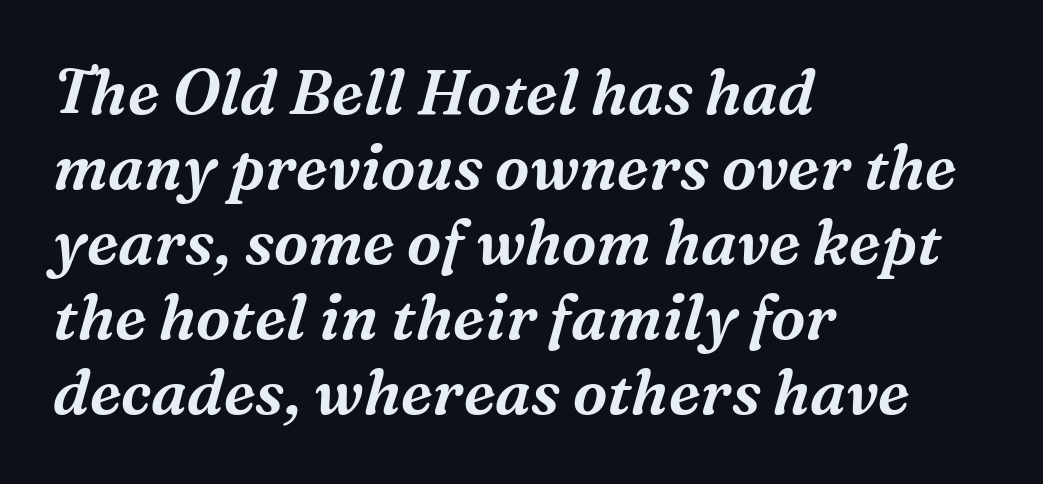
The image shows 62 px serif type, italic (leaning right); set left-aligned, line spacing 1.21x, normal letter spacing, not underlined; medium stroke contrast and a medium x-height.
